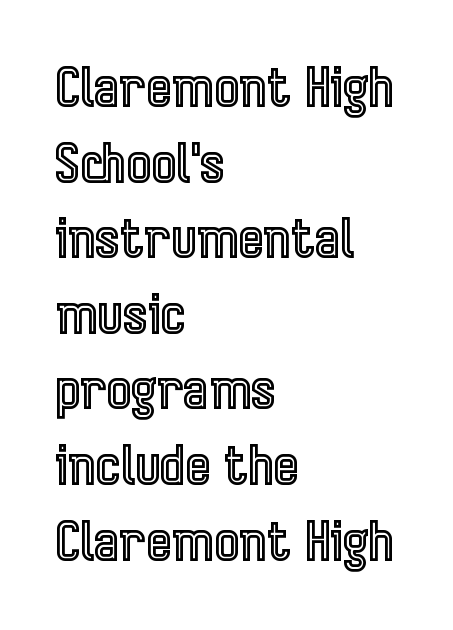
{"italic": "no", "width": "condensed", "x_height": "medium", "monospaced": "no", "underline": "no", "align": "left", "line_spacing": "normal", "line_spacing_ratio": 1.4, "letter_spacing": "normal", "letter_spacing_em": 0.0, "glyph_px": 54}
